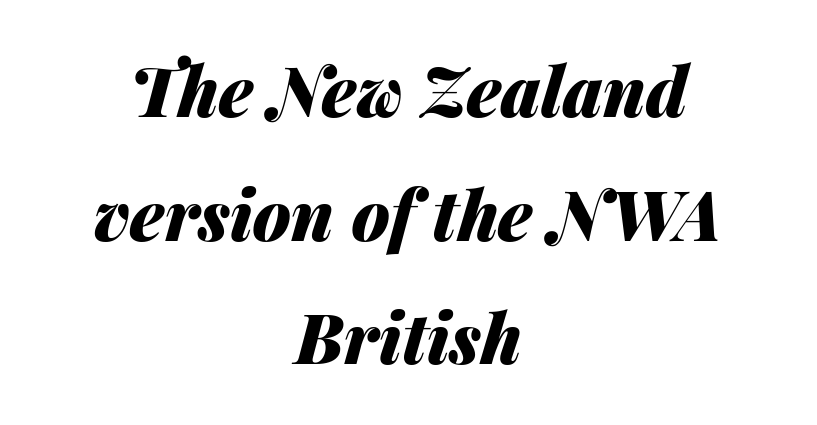
Q: Is the text bold? A: Yes.
Q: Is the text italic (slanted)? A: Yes, it leans right by about 14 degrees.
Q: Is the text underlined? A: No.
Q: How is the paragraph aligned? A: Centered.
Q: Is the spacing between letters normal or unusually wide? A: Normal.
Q: Width (condensed, normal, or wide)? A: Normal.
Q: Stroke contrast? A: Medium.
Q: x-height? A: Medium.
Q: Monospaced? A: No.
